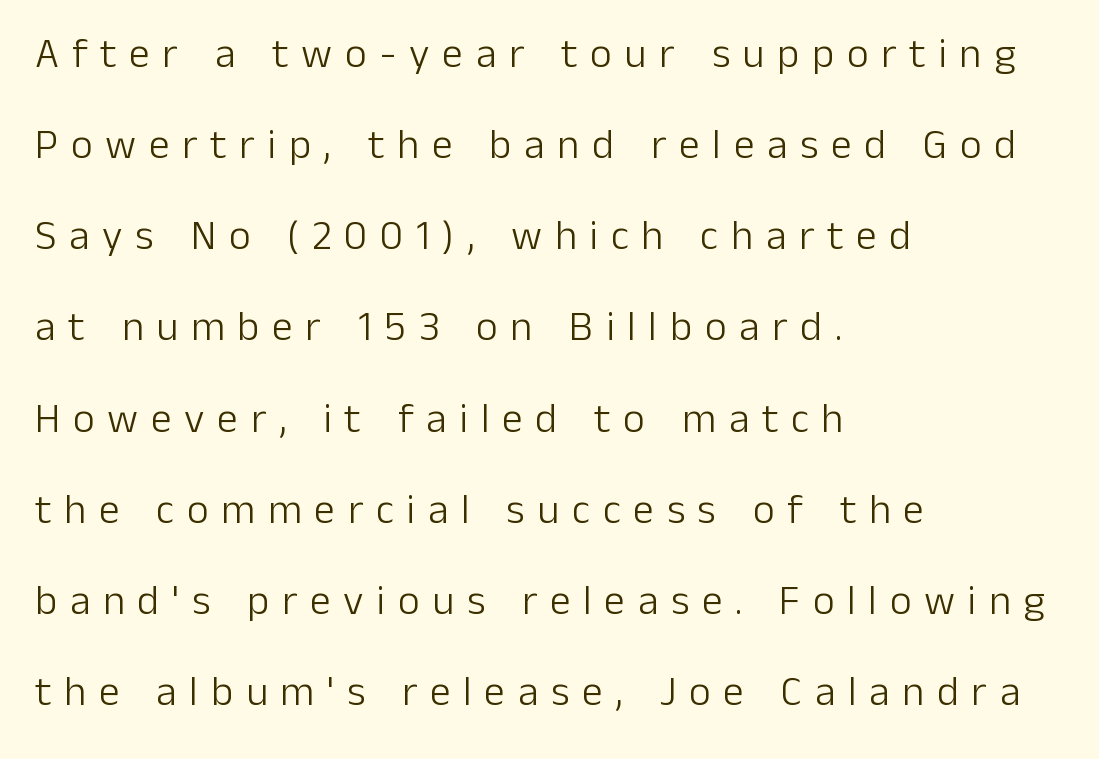
Q: Is the text bold? A: No.
Q: Is the text italic (slanted)? A: No, it is upright.
Q: Is the typeface a serif or a sans-serif typeface? A: Sans-serif.
Q: Is the text underlined? A: No.
Q: How is the paragraph aligned? A: Left-aligned.
Q: Is the spacing between letters normal or unusually wide? A: Unusually wide.
Q: Is the spacing between lines tight, normal or loose? A: Loose.
Q: Width (condensed, normal, or wide)? A: Normal.
Q: Stroke contrast? A: Low.
Q: x-height? A: Medium.
Q: Monospaced? A: No.
